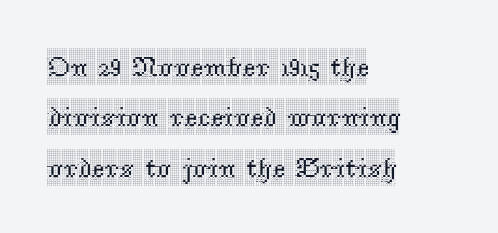
Q: Is the text italic (slanted)? A: No, it is upright.
Q: Is the typeface a serif or a sans-serif typeface? A: Serif.
Q: Is the text underlined? A: No.
Q: How is the paragraph aligned? A: Left-aligned.
Q: Is the spacing between letters normal or unusually wide? A: Normal.
Q: Width (condensed, normal, or wide)? A: Condensed.
Q: x-height? A: Large.
Q: Monospaced? A: No.
